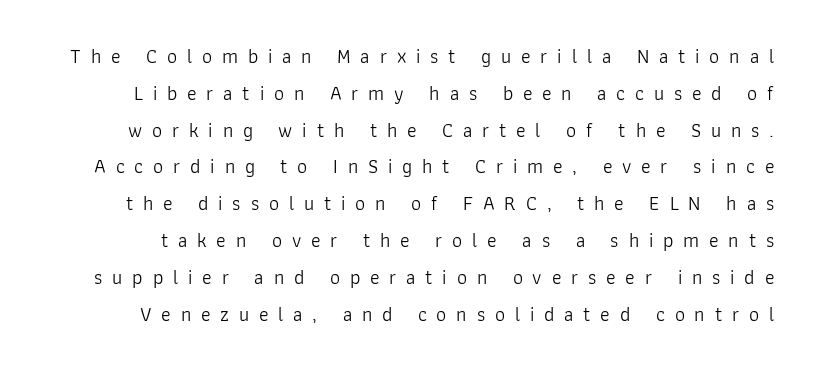
Q: Is the text bold? A: No.
Q: Is the text italic (slanted)? A: No, it is upright.
Q: Is the text underlined? A: No.
Q: Is the spacing between letters normal or unusually wide? A: Unusually wide.
